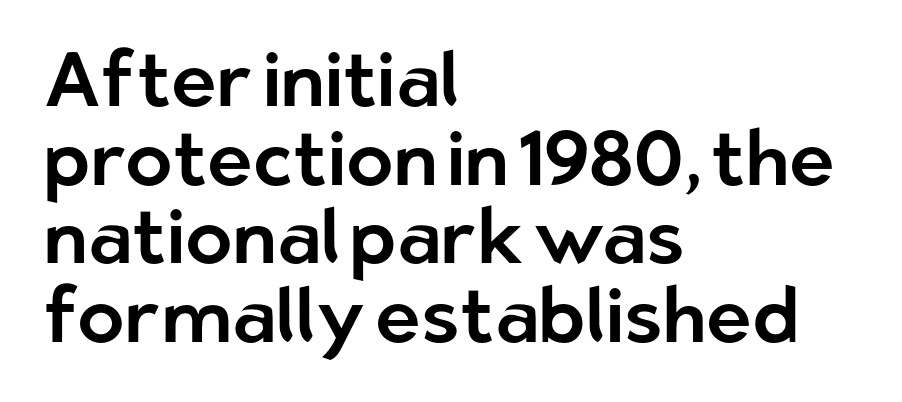
Q: Is the text italic (slanted)? A: No, it is upright.
Q: Is the typeface a serif or a sans-serif typeface? A: Sans-serif.
Q: Is the text underlined? A: No.
Q: How is the paragraph aligned? A: Left-aligned.
Q: Is the spacing between letters normal or unusually wide? A: Normal.
Q: Is the spacing between lines tight, normal or loose? A: Tight.
Q: Width (condensed, normal, or wide)? A: Normal.
Q: Stroke contrast? A: Low.
Q: x-height? A: Medium.
Q: Monospaced? A: No.
